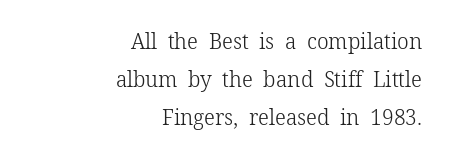
No letter is thick-stroked: the sample isn't bold. Right-aligned paragraph, ragged on the left. The letterforms sit shoulder to shoulder at normal distance. A clean baseline with only descenders dipping below it.
